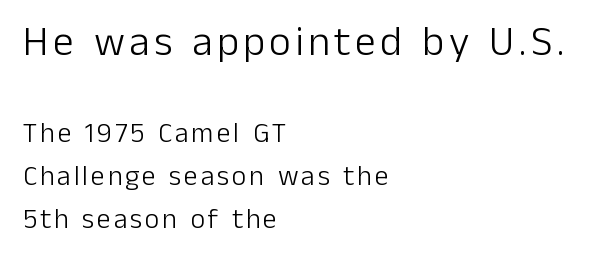
The image shows 42 px light sans-serif type, upright; set left-aligned, normal line spacing (1.53x), not underlined; the first (top) block is 1.5x larger; low stroke contrast and a medium x-height.
